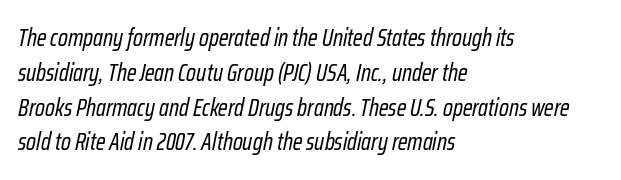
The image shows 24 px text type, italic (leaning right); set left-aligned, normal line spacing (1.45x), normal letter spacing, not underlined.
